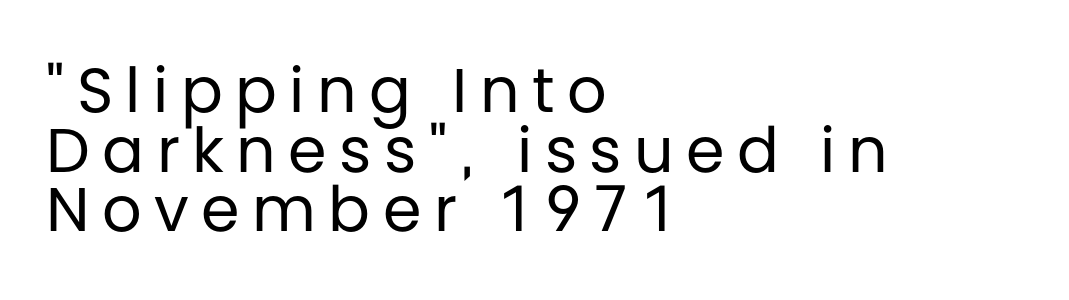
The image shows 62 px regular-weight sans-serif type, upright; set left-aligned, tight line spacing (0.96x), unusually wide letter spacing (+0.2 em), not underlined; low stroke contrast and a large x-height.
